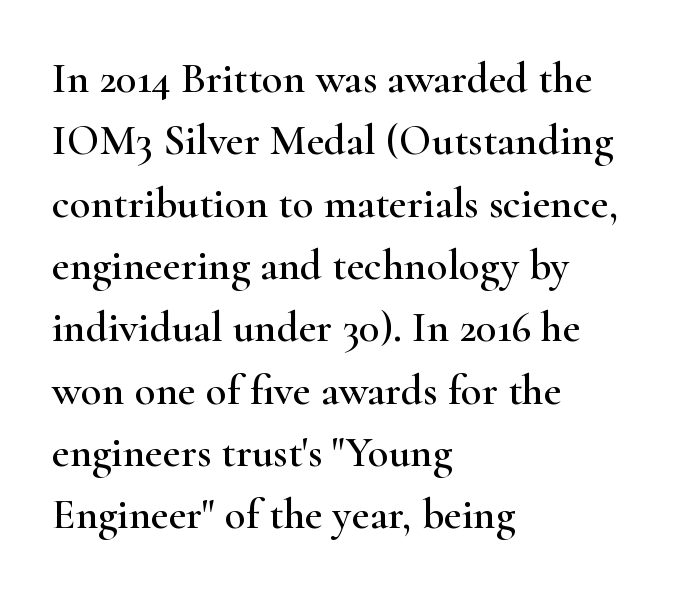
The image shows 43 px wide serif type, upright; set left-aligned, normal line spacing (1.45x), normal letter spacing, not underlined; high stroke contrast and a small x-height.
